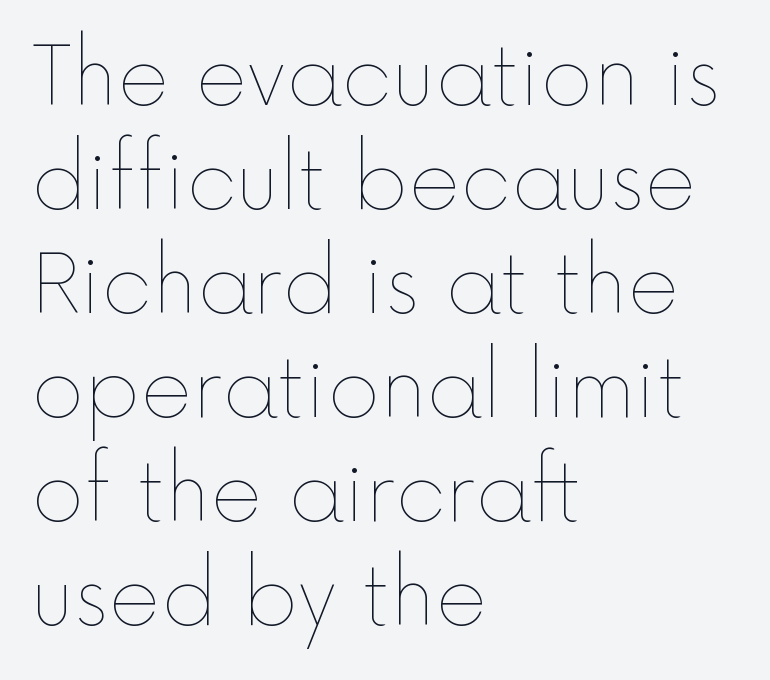
Is the stroke heavy? The answer is a plain regular-or-lighter. A bare baseline throughout the passage. Italic? Not at all — the glyphs are vertical. Every row of glyphs begins at an identical x-position on the left. Does extra space separate the letters? No, they use regular spacing.
